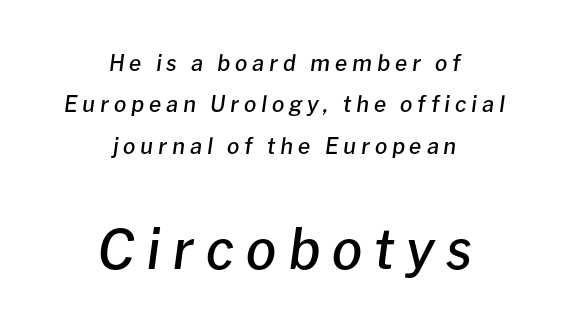
Clear beneath every line of the passage. Proportional: the letters do not fall into vertical columns. The axis of the letterforms is tilted away from vertical. Two sizes are in play, and the larger belongs to the second block. Compared with typical body copy, the letter spacing here is much looser.
